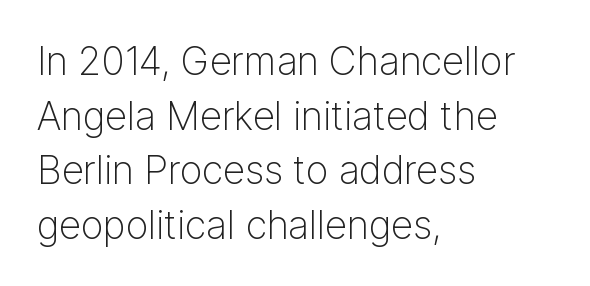
{"serif": "no", "italic": "no", "bold": "no", "weight": "light", "width": "normal", "stroke_contrast": "low", "x_height": "medium", "monospaced": "no", "underline": "no", "align": "left", "line_spacing": "normal", "line_spacing_ratio": 1.4, "letter_spacing": "normal", "letter_spacing_em": 0.0, "glyph_px": 39}
